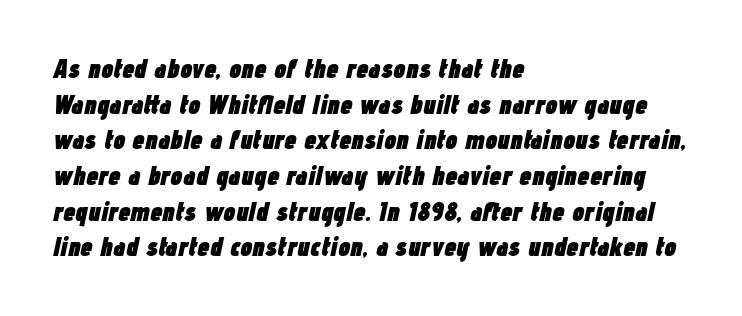
The image shows 27 px bold type, italic (leaning right); set left-aligned, normal line spacing (1.32x), normal letter spacing, not underlined.
